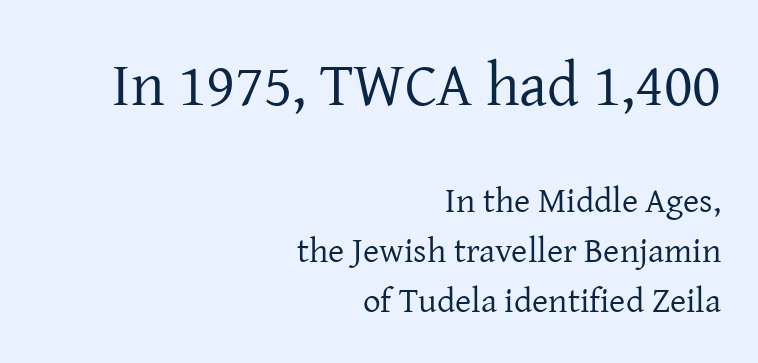
The image shows 61 px regular-weight serif type, upright; set right-aligned, normal line spacing (1.43x), normal letter spacing, not underlined; the first (top) block is 1.74x larger; low stroke contrast and a medium x-height.
